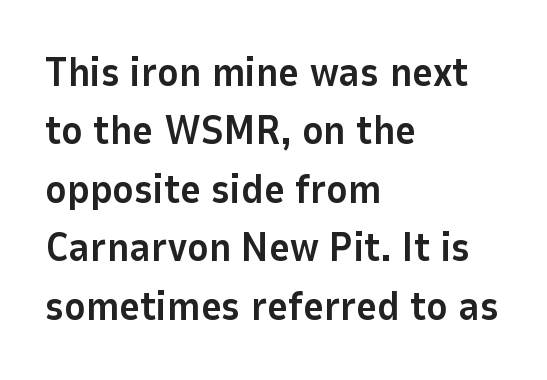
Q: Is the text bold? A: Yes.
Q: Is the text italic (slanted)? A: No, it is upright.
Q: Is the typeface a serif or a sans-serif typeface? A: Sans-serif.
Q: Is the text underlined? A: No.
Q: How is the paragraph aligned? A: Left-aligned.
Q: Is the spacing between letters normal or unusually wide? A: Normal.
Q: Is the spacing between lines tight, normal or loose? A: Normal.
Q: Width (condensed, normal, or wide)? A: Normal.
Q: Stroke contrast? A: Low.
Q: x-height? A: Medium.
Q: Monospaced? A: No.
